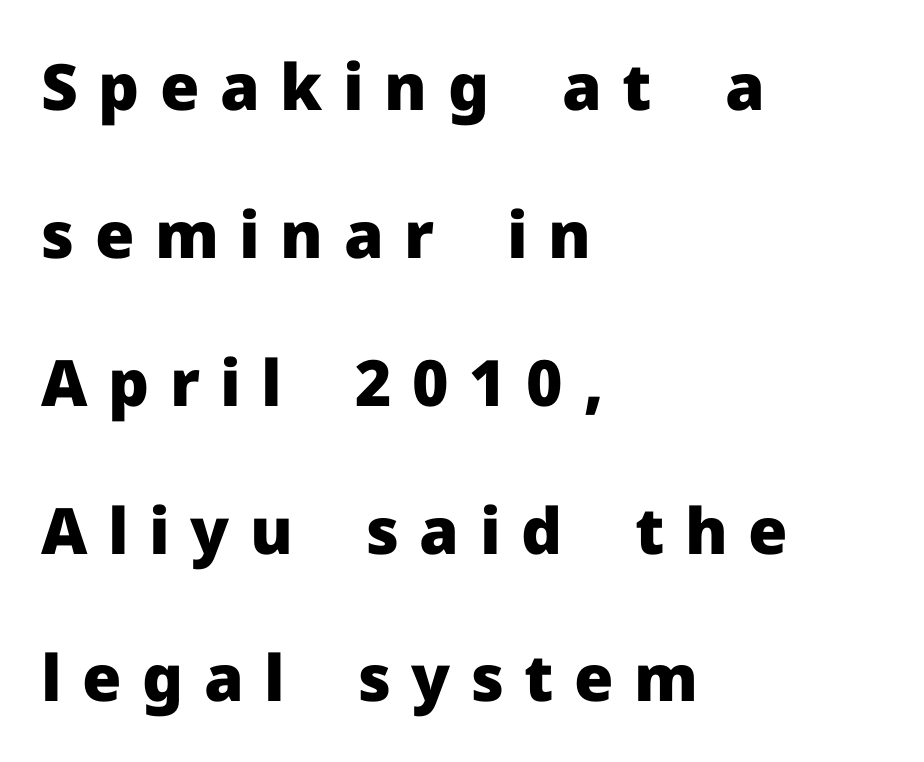
{"serif": "no", "italic": "no", "bold": "yes", "weight": "heavy", "width": "normal", "stroke_contrast": "low", "x_height": "medium", "monospaced": "no", "underline": "no", "align": "left", "line_spacing": "loose", "line_spacing_ratio": 2.31, "letter_spacing": "wide", "letter_spacing_em": 0.32, "glyph_px": 64}
